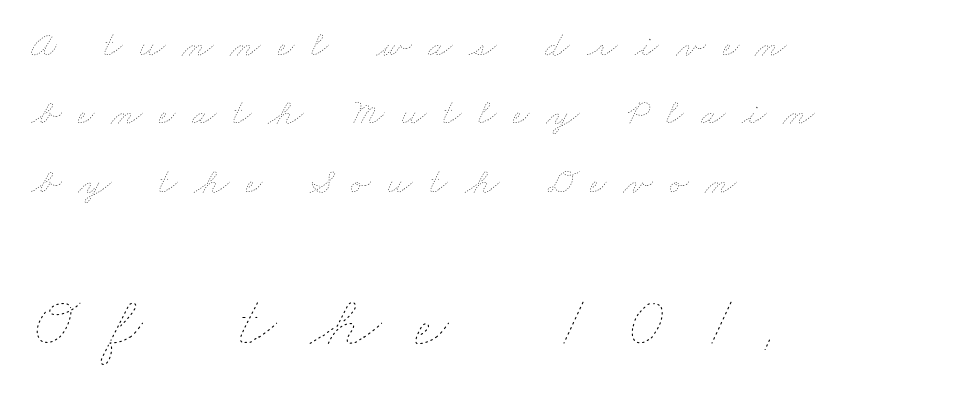
Vertically, the passage feels expansive, rows floating well apart. Here the glyphs are tracked loosely, breaking word shapes into spaced letters. The cut favours lightness, reaching ordinary text weight at its darkest. Beneath every word, the page is bare. A student would notice the bottom passage is typeset larger than what precedes it.
